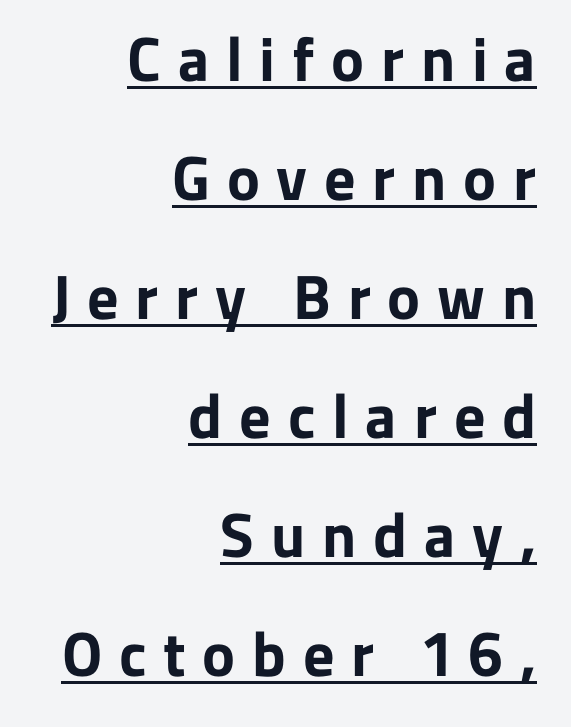
Posture: upright roman. Is this a fixed-width face? No — the glyphs have proportional, varying widths. Line spacing here is loose. Does a line run under the words? Yes, clearly. Does the copy run flush right? Yes — the right margin is perfectly even.
